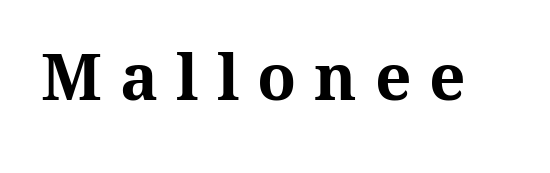
Q: Is the text bold? A: Yes.
Q: Is the text italic (slanted)? A: No, it is upright.
Q: Is the text underlined? A: No.
Q: Is the spacing between letters normal or unusually wide? A: Unusually wide.
Q: Width (condensed, normal, or wide)? A: Normal.
Q: Stroke contrast? A: Medium.
Q: x-height? A: Medium.
Q: Monospaced? A: No.
